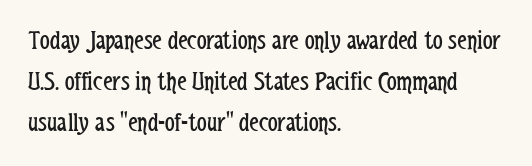
The image shows 27 px text type, upright; set left-aligned, normal line spacing (1.51x), normal letter spacing, not underlined.
